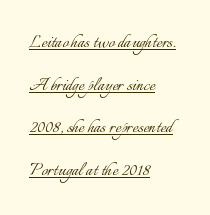
The image shows 22 px text type; set left-aligned, loose line spacing (1.94x), normal letter spacing, underlined.
